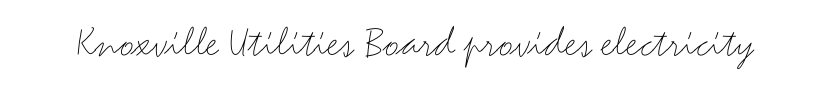
Q: Is the text bold? A: No.
Q: Is the text italic (slanted)? A: Yes.
Q: Is the typeface a serif or a sans-serif typeface? A: Sans-serif.
Q: Is the text underlined? A: No.
Q: Is the spacing between letters normal or unusually wide? A: Normal.
Q: Width (condensed, normal, or wide)? A: Wide.
Q: Stroke contrast? A: Medium.
Q: x-height? A: Small.
Q: Monospaced? A: No.
